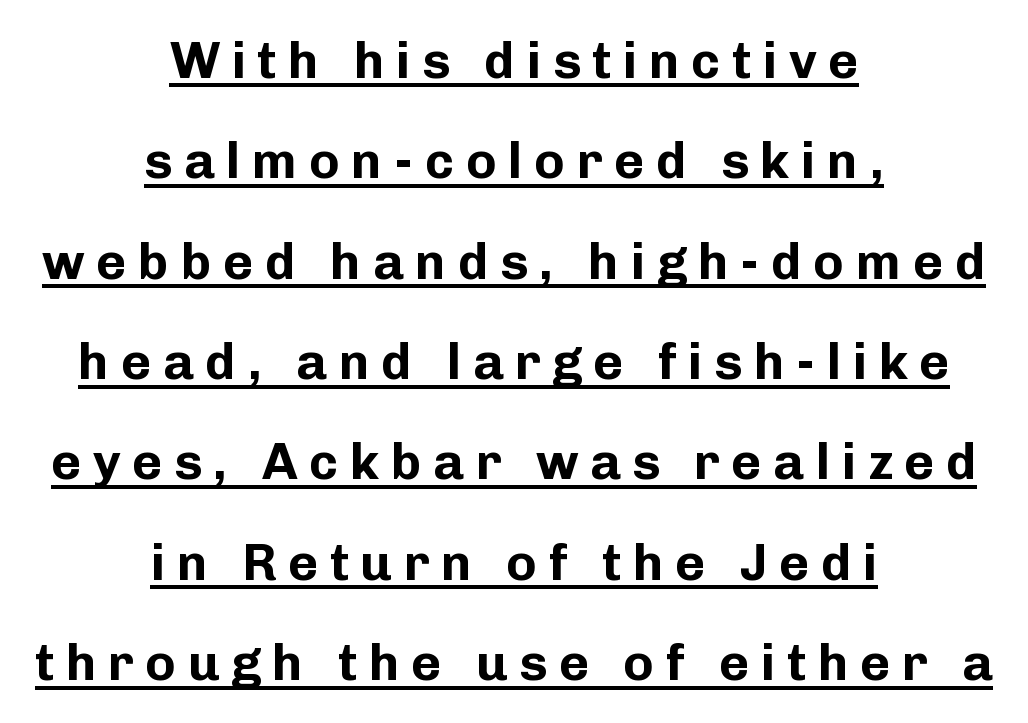
Proportional: the letters do not fall into vertical columns. Set as a true bold cut, around the 700 mark. The rendered words wear a rule along their underside. Posture: straight, roman, zero tilt. The line texture is sparse and dotted thanks to wide tracking. Airy leading.
